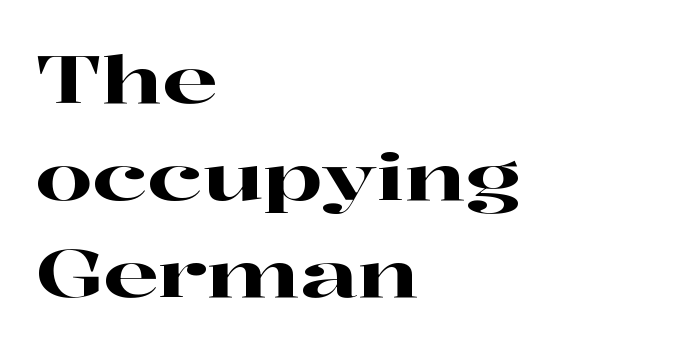
{"serif": "yes", "italic": "no", "width": "wide", "stroke_contrast": "high", "x_height": "medium", "monospaced": "no", "underline": "no", "align": "left", "line_spacing": "normal", "line_spacing_ratio": 1.49, "letter_spacing": "normal", "letter_spacing_em": 0.0, "glyph_px": 65}
